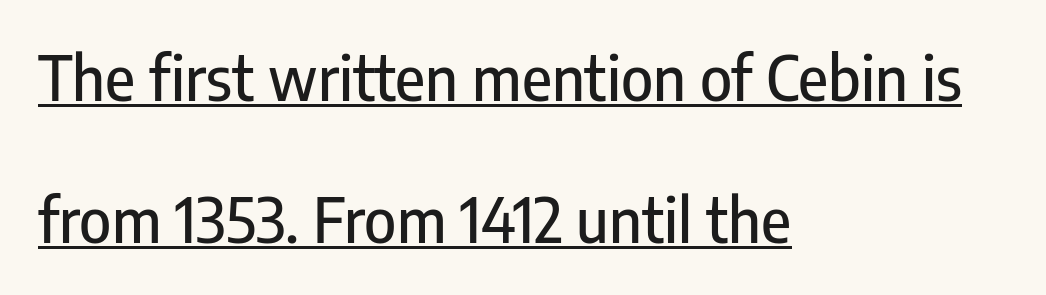
{"serif": "no", "italic": "no", "width": "condensed", "stroke_contrast": "low", "x_height": "medium", "monospaced": "no", "underline": "yes", "align": "left", "line_spacing": "loose", "line_spacing_ratio": 2.32, "letter_spacing": "normal", "letter_spacing_em": 0.0, "glyph_px": 61}
